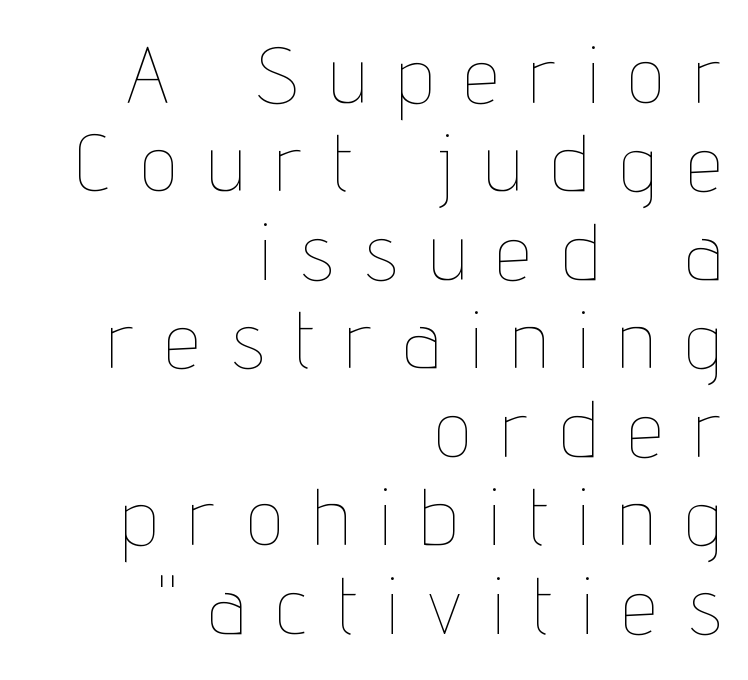
The image shows 79 px thin, condensed type, upright; set right-aligned, tight line spacing (1.12x), unusually wide letter spacing (+0.41 em), not underlined; low stroke contrast and a medium x-height.
